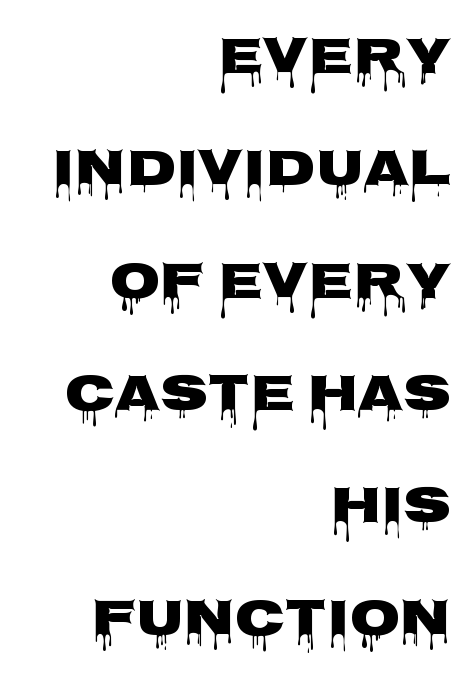
The image shows 52 px heavy, wide sans-serif type, upright; set right-aligned, loose line spacing (2.16x), normal letter spacing, not underlined; low stroke contrast and a large x-height.
